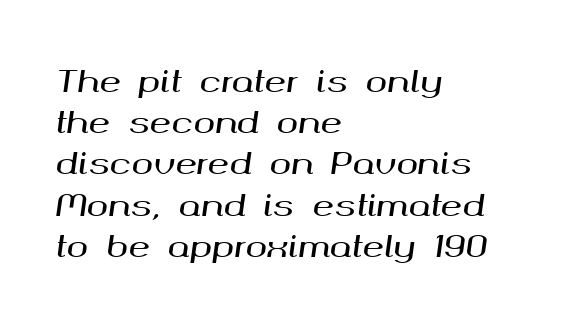
{"italic": "yes", "lean": "right", "slant_degrees": 8, "width": "wide", "stroke_contrast": "medium", "x_height": "medium", "monospaced": "no", "underline": "no", "align": "left", "line_spacing": "normal", "line_spacing_ratio": 1.42, "letter_spacing": "normal", "letter_spacing_em": 0.0, "glyph_px": 29}
